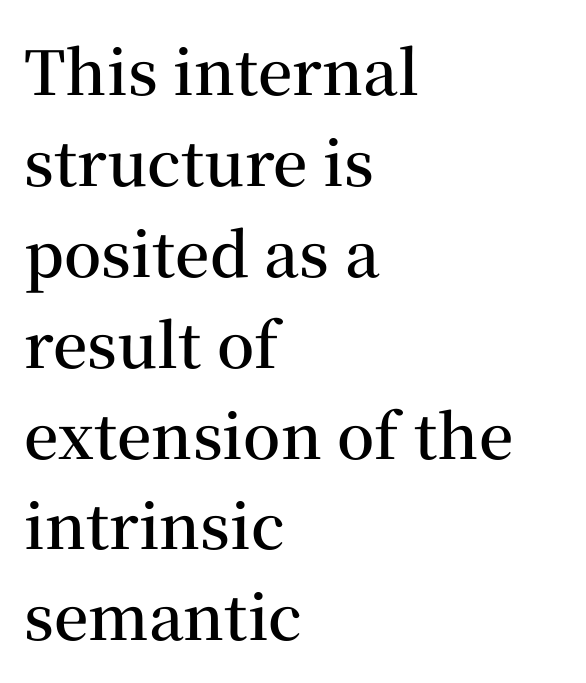
Q: Is the text bold? A: Semi-bold.
Q: Is the text italic (slanted)? A: No, it is upright.
Q: Is the typeface a serif or a sans-serif typeface? A: Serif.
Q: Is the text underlined? A: No.
Q: How is the paragraph aligned? A: Left-aligned.
Q: Is the spacing between letters normal or unusually wide? A: Normal.
Q: Is the spacing between lines tight, normal or loose? A: Normal.
Q: Width (condensed, normal, or wide)? A: Normal.
Q: Stroke contrast? A: Medium.
Q: x-height? A: Medium.
Q: Monospaced? A: No.
